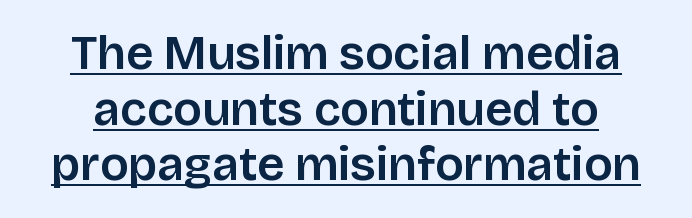
Q: Is the text italic (slanted)? A: No, it is upright.
Q: Is the typeface a serif or a sans-serif typeface? A: Sans-serif.
Q: Is the text underlined? A: Yes.
Q: Is the spacing between letters normal or unusually wide? A: Normal.
Q: Width (condensed, normal, or wide)? A: Normal.
Q: Stroke contrast? A: Low.
Q: x-height? A: Large.
Q: Monospaced? A: No.
